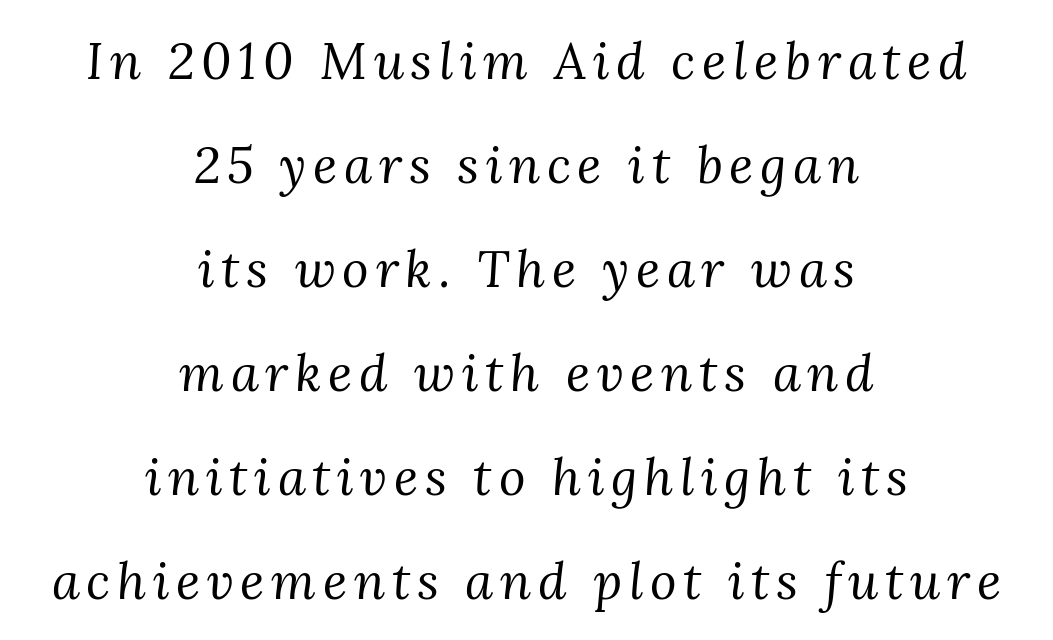
Do the characters align in a grid? No, the font is proportional. Vertical stems look standard width or narrower in stroke. Quick note: interline space is abundant. The whitespace from short lines is split evenly between both sides.
